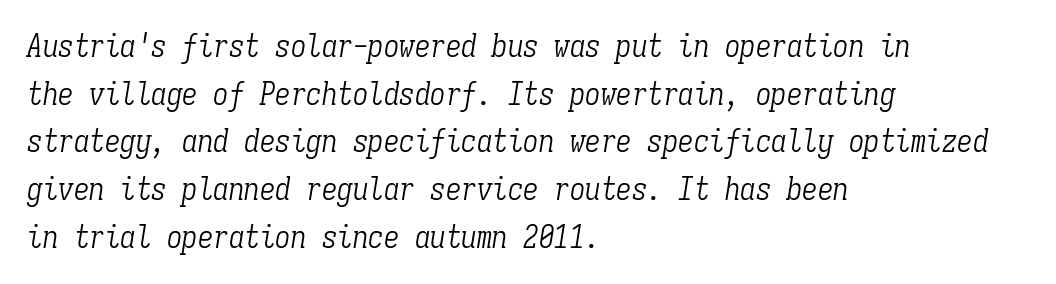
The image shows 31 px light, condensed serif type, italic (leaning right), monospaced; set left-aligned, normal line spacing (1.54x), normal letter spacing, not underlined; low stroke contrast and a medium x-height.
